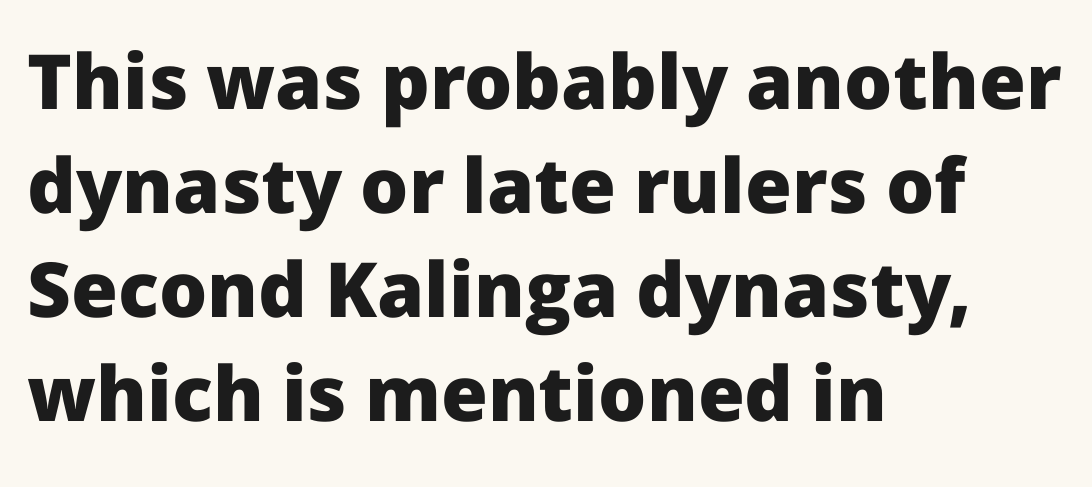
The characters display no serif detailing; their extremities are plain. The passage shown stacks its lines at a standard gap. Nothing unusual about the tracking: characters are spaced as the font intends. Do the characters align in a grid? No, the font is proportional. The rendering uses a bold face; every stroke is thick and dark.
